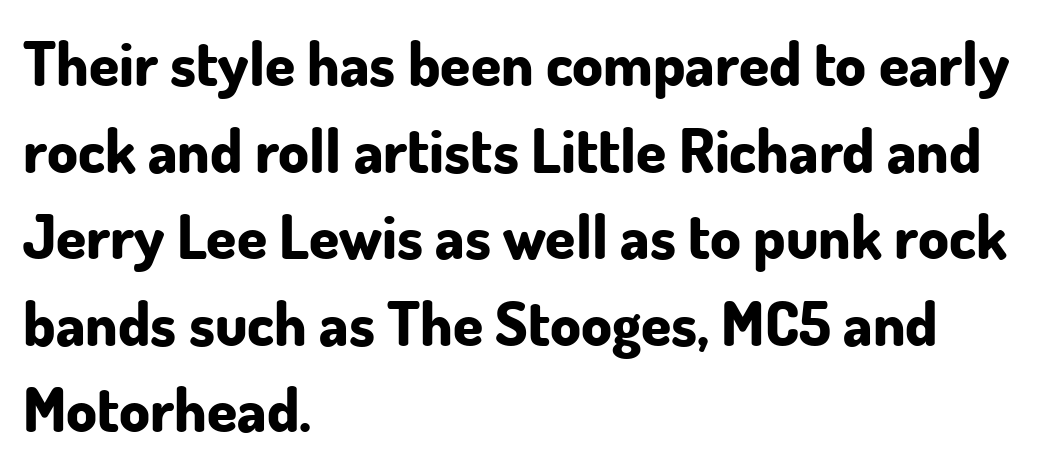
Q: Is the text bold? A: Yes.
Q: Is the text italic (slanted)? A: No, it is upright.
Q: Is the typeface a serif or a sans-serif typeface? A: Sans-serif.
Q: Is the text underlined? A: No.
Q: How is the paragraph aligned? A: Left-aligned.
Q: Is the spacing between letters normal or unusually wide? A: Normal.
Q: Is the spacing between lines tight, normal or loose? A: Normal.
Q: Width (condensed, normal, or wide)? A: Normal.
Q: Stroke contrast? A: Low.
Q: x-height? A: Small.
Q: Monospaced? A: No.
